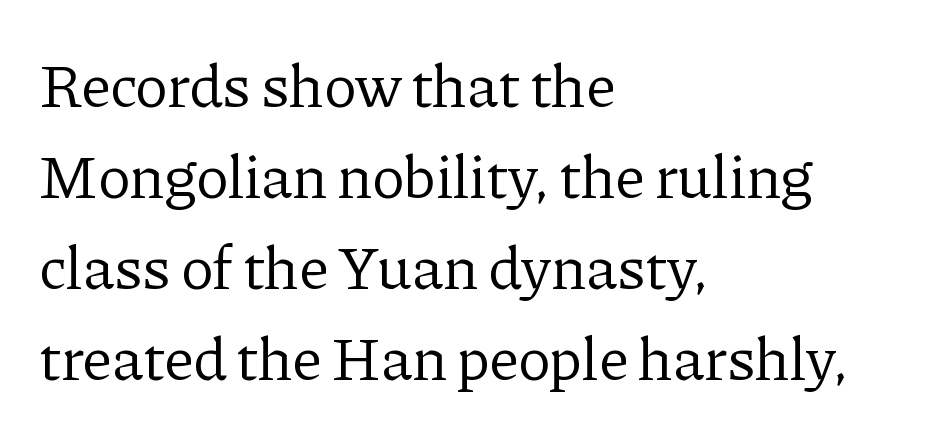
The image shows 61 px regular-weight serif type, upright; set left-aligned, normal line spacing (1.49x), normal letter spacing, not underlined; low stroke contrast and a medium x-height.
